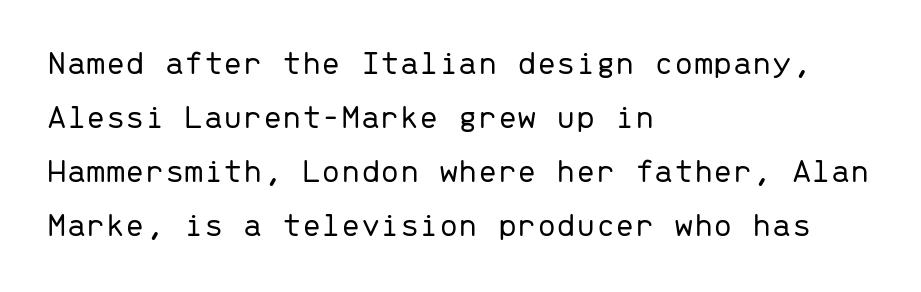
Q: Is the text bold? A: No.
Q: Is the text italic (slanted)? A: No, it is upright.
Q: Is the typeface a serif or a sans-serif typeface? A: Sans-serif.
Q: Is the text underlined? A: No.
Q: How is the paragraph aligned? A: Left-aligned.
Q: Is the spacing between letters normal or unusually wide? A: Normal.
Q: Is the spacing between lines tight, normal or loose? A: Normal.
Q: Width (condensed, normal, or wide)? A: Normal.
Q: Stroke contrast? A: Low.
Q: x-height? A: Medium.
Q: Monospaced? A: Yes.
